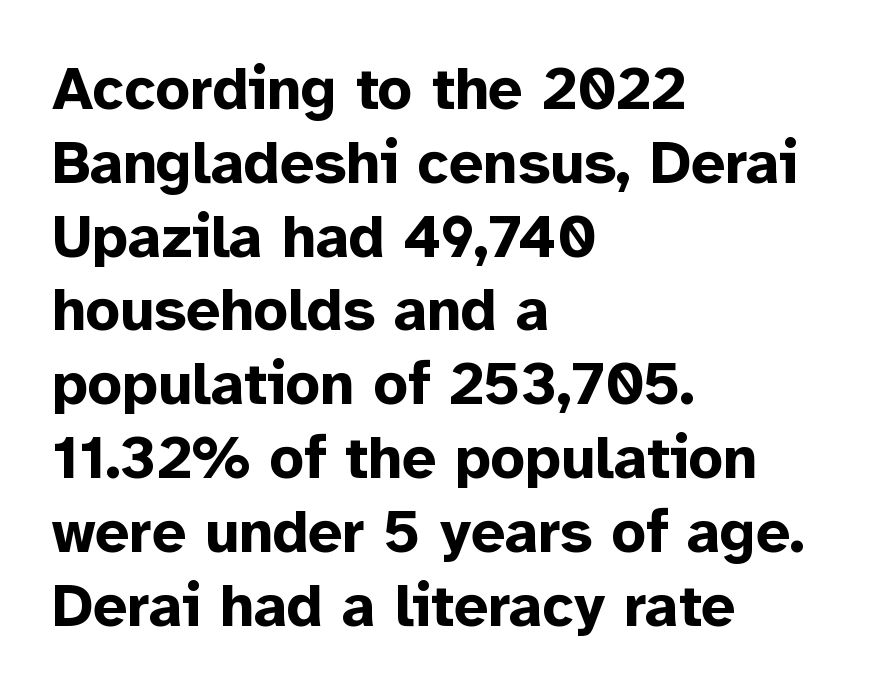
Does extra space separate the letters? No, they use regular spacing. Quick note: not italic, upright. Character widths vary here, with narrow letters taking less room than wide ones. Honestly, there is no underline to notice here at all.
